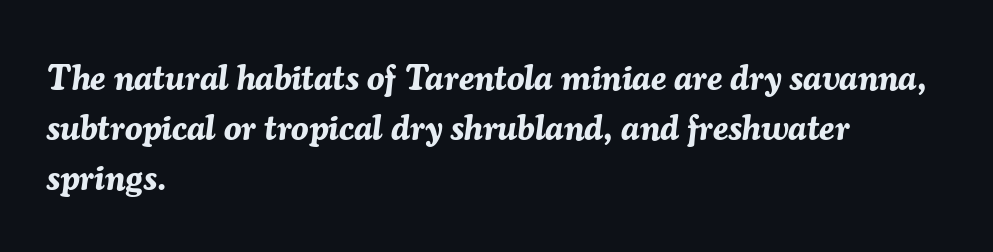
As a designer I'd log this as weight 700, bold. The strip under each line holds only bare page. Between one letter and the next there's only the usual sliver of space. The face used here is proportionally spaced, like ordinary book or web type.
